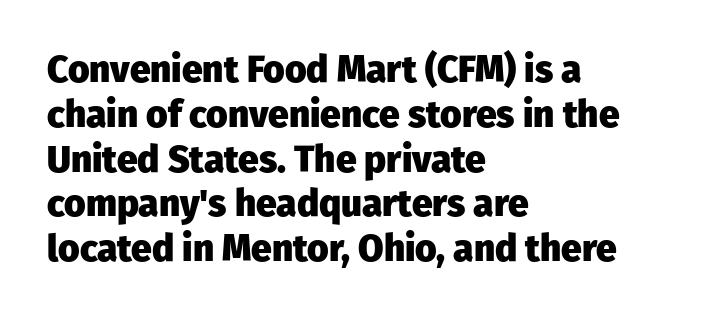
{"serif": "no", "italic": "no", "bold": "yes", "weight": "heavy", "width": "normal", "stroke_contrast": "low", "x_height": "medium", "monospaced": "no", "underline": "no", "align": "left", "line_spacing_ratio": 1.21, "letter_spacing": "normal", "letter_spacing_em": 0.0, "glyph_px": 37}
